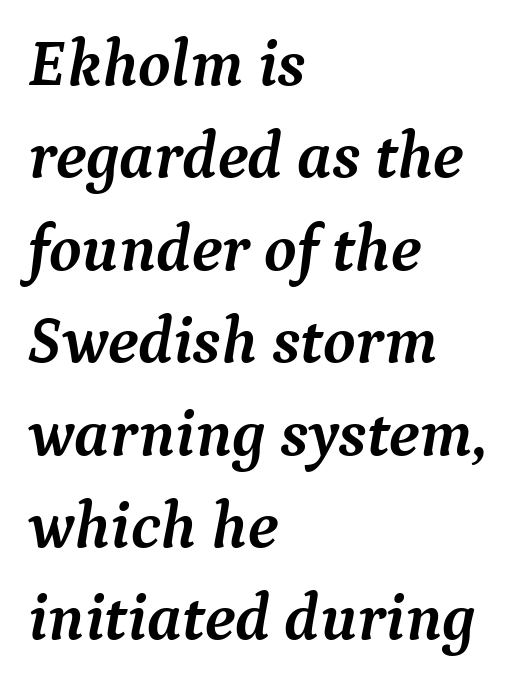
The image shows 66 px semibold serif type, italic (leaning right); set left-aligned, normal line spacing (1.4x), normal letter spacing, not underlined; medium stroke contrast and a medium x-height.
